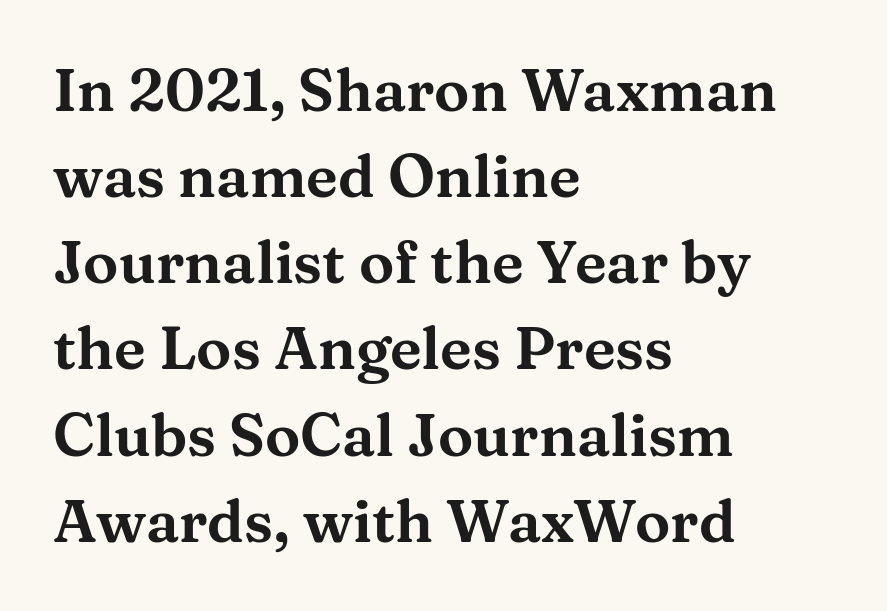
{"serif": "yes", "italic": "no", "width": "wide", "stroke_contrast": "medium", "x_height": "medium", "monospaced": "no", "underline": "no", "align": "left", "line_spacing": "normal", "line_spacing_ratio": 1.46, "letter_spacing": "normal", "letter_spacing_em": 0.0, "glyph_px": 59}
